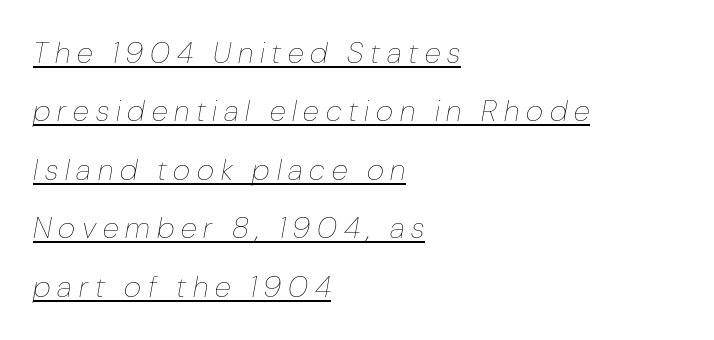
{"italic": "yes", "lean": "right", "slant_degrees": 10, "bold": "no", "weight": "thin", "width": "condensed", "stroke_contrast": "low", "x_height": "medium", "monospaced": "no", "underline": "yes", "align": "left", "line_spacing": "loose", "line_spacing_ratio": 1.95, "letter_spacing": "wide", "letter_spacing_em": 0.23, "glyph_px": 30}
